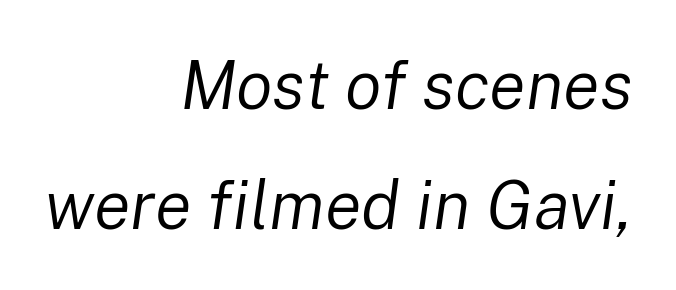
Q: Is the text bold? A: No.
Q: Is the text italic (slanted)? A: Yes, it leans right by about 8 degrees.
Q: Is the text underlined? A: No.
Q: How is the paragraph aligned? A: Right-aligned.
Q: Is the spacing between letters normal or unusually wide? A: Normal.
Q: Width (condensed, normal, or wide)? A: Normal.
Q: Stroke contrast? A: Low.
Q: x-height? A: Medium.
Q: Monospaced? A: No.
